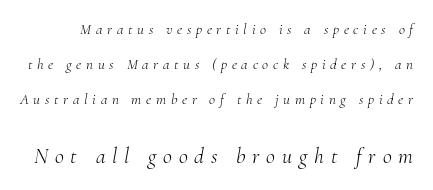
There is plenty of visible air inserted between adjacent glyphs. Note: smaller setting up top, larger setting below. Descenders are the only things crossing below the line. Compared with typical paragraphs, the rows here are farther apart. Stem width sits at or under what a default text font uses.
